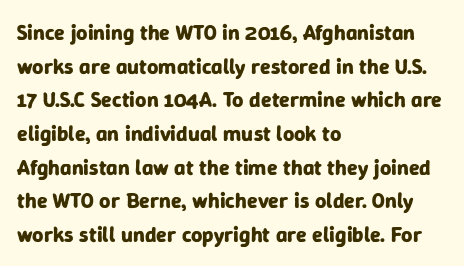
{"italic": "no", "bold": "yes", "underline": "no", "align": "left", "line_spacing": "normal", "line_spacing_ratio": 1.53, "letter_spacing": "normal", "letter_spacing_em": 0.0, "glyph_px": 22}
